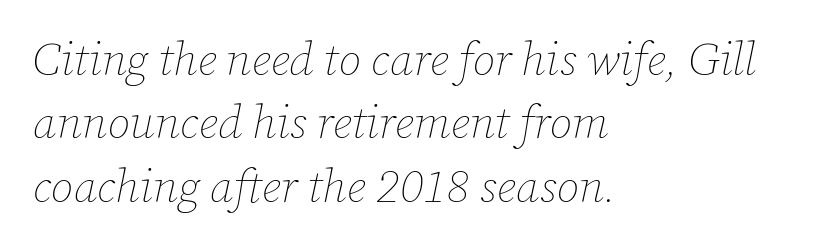
Weight: in the light-to-regular range. Each letter keeps its own natural width here, so spacing adapts to shape. The specimen omits any rule beneath the text block's lines. Does extra space separate the letters? No, they use regular spacing. These lines are set flush left with a ragged right edge.
